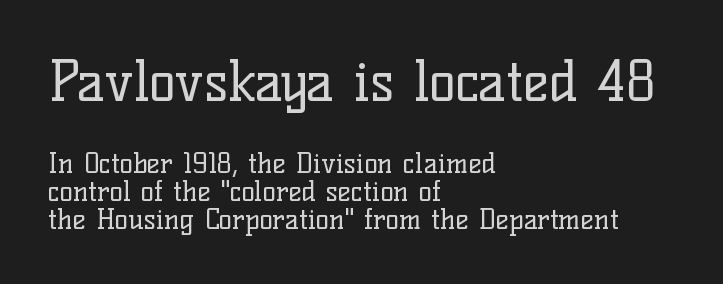
Descenders are the only things crossing below the line. Typeset ragged right — the left edge is the straight one. Ordinary non-slanted type is in use. The letters sit at their default tracking, neither squeezed nor spread. The type family on display is of the serif kind.
